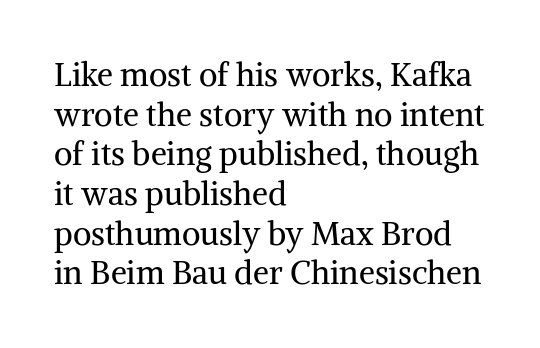
{"serif": "yes", "italic": "no", "bold": "no", "weight": "regular", "width": "normal", "stroke_contrast": "medium", "x_height": "medium", "monospaced": "no", "underline": "no", "align": "left", "line_spacing_ratio": 1.24, "letter_spacing": "normal", "letter_spacing_em": 0.0, "glyph_px": 32}
